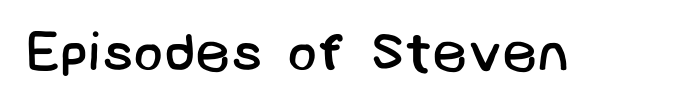
{"serif": "no", "bold": "no", "weight": "regular", "width": "normal", "stroke_contrast": "low", "x_height": "large", "underline": "no", "letter_spacing": "normal", "letter_spacing_em": 0.0, "glyph_px": 55}
